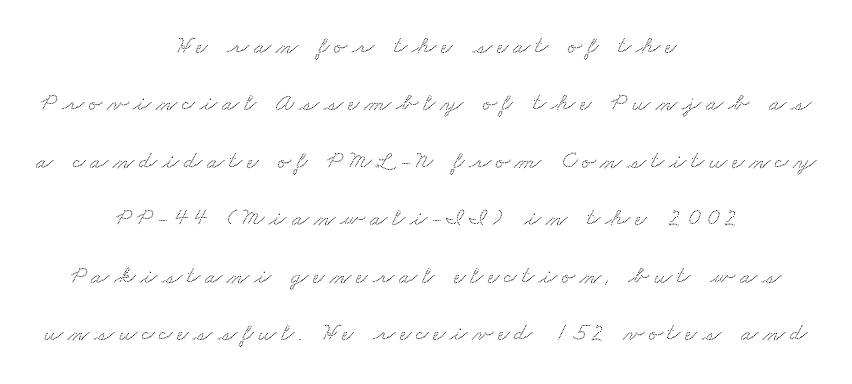
{"underline": "no", "align": "center", "line_spacing": "loose", "line_spacing_ratio": 2.3, "letter_spacing": "wide", "letter_spacing_em": 0.2, "glyph_px": 25}
